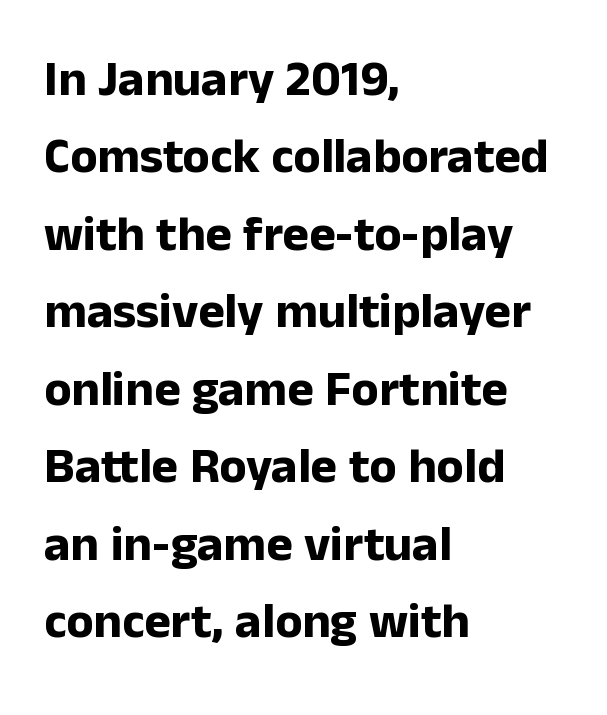
The image shows 50 px bold sans-serif type, upright; set left-aligned, normal line spacing (1.55x), normal letter spacing, not underlined; low stroke contrast and a medium x-height.
